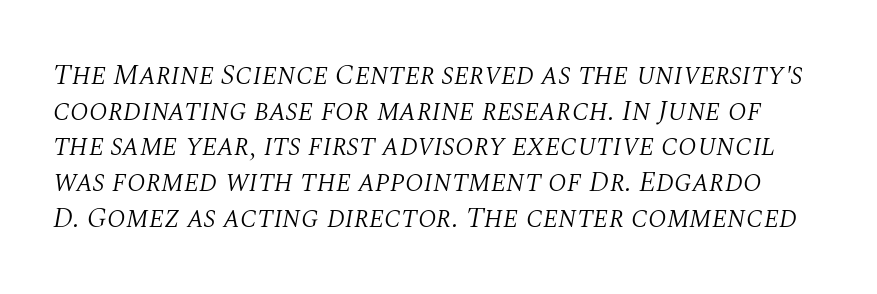
Each letter's strokes conclude with small projecting serifs. Default kerning and tracking; the words read as compact shapes. Unbolded letterforms with no extra heft. The passage shown is typed in a proportional face where columns would drift.
